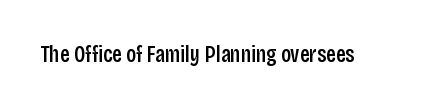
Q: Is the text bold? A: Semi-bold.
Q: Is the text italic (slanted)? A: No, it is upright.
Q: Is the text underlined? A: No.
Q: Is the spacing between letters normal or unusually wide? A: Normal.
